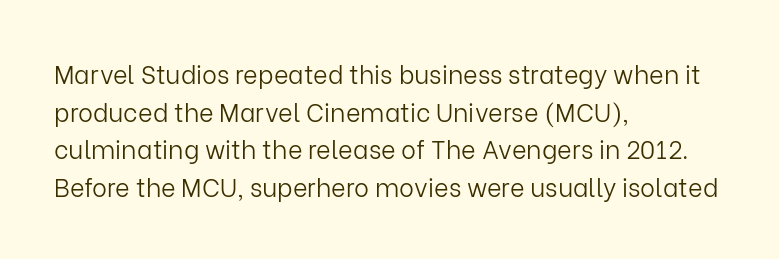
The image shows 25 px text type, upright; set left-aligned, normal line spacing (1.51x), normal letter spacing, not underlined.
